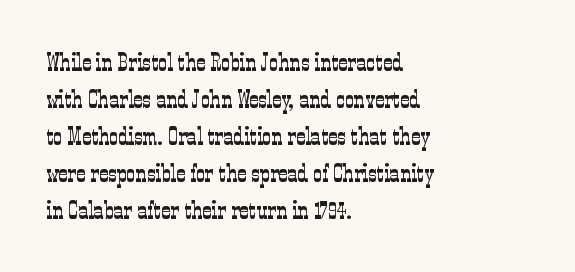
{"italic": "no", "bold": "no", "underline": "no", "align": "left", "line_spacing": "normal", "line_spacing_ratio": 1.48, "letter_spacing": "normal", "letter_spacing_em": 0.0, "glyph_px": 25}
